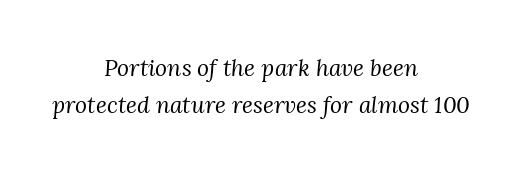
{"italic": "yes", "lean": "right", "slant_degrees": 3, "bold": "no", "underline": "no", "align": "center", "line_spacing": "normal", "line_spacing_ratio": 1.59, "letter_spacing": "normal", "letter_spacing_em": 0.0, "glyph_px": 23}
